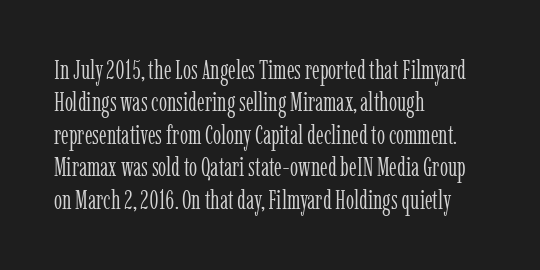
Q: Is the text bold? A: No.
Q: Is the text italic (slanted)? A: No, it is upright.
Q: Is the text underlined? A: No.
Q: How is the paragraph aligned? A: Left-aligned.
Q: Is the spacing between letters normal or unusually wide? A: Normal.
Q: Is the spacing between lines tight, normal or loose? A: Normal.
